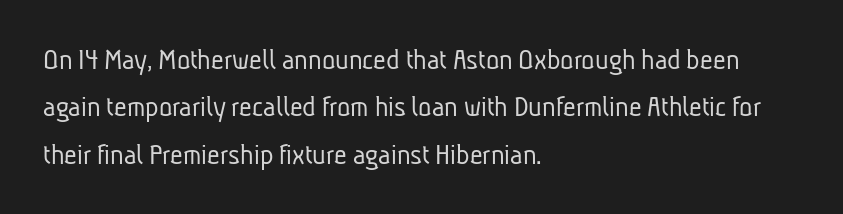
The image shows 31 px light, condensed sans-serif type; set left-aligned, normal line spacing (1.53x), normal letter spacing, not underlined; low stroke contrast and a medium x-height.
